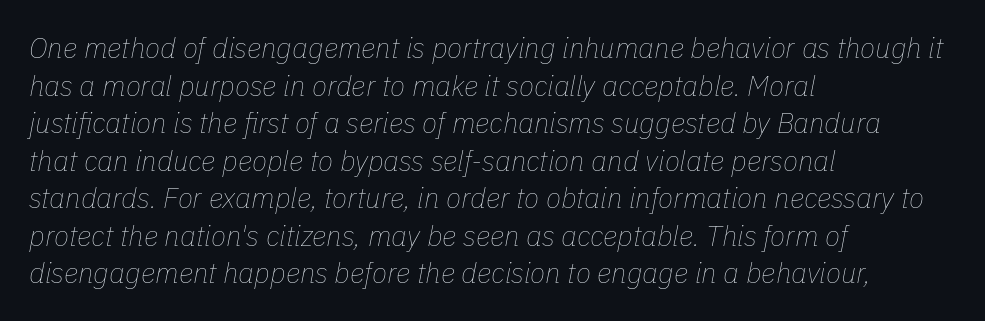
{"italic": "yes", "lean": "right", "slant_degrees": 11, "bold": "no", "weight": "thin", "width": "normal", "stroke_contrast": "low", "x_height": "medium", "monospaced": "no", "underline": "no", "align": "left", "line_spacing": "normal", "line_spacing_ratio": 1.34, "letter_spacing": "normal", "letter_spacing_em": 0.0, "glyph_px": 28}
